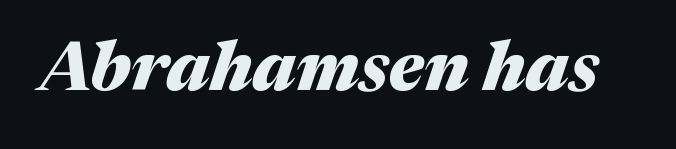
The image shows 68 px heavy type, italic (leaning right); set normal letter spacing, not underlined; medium stroke contrast and a medium x-height.
